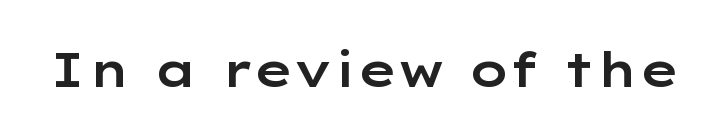
Q: Is the text italic (slanted)? A: No, it is upright.
Q: Is the typeface a serif or a sans-serif typeface? A: Sans-serif.
Q: Is the text underlined? A: No.
Q: Is the spacing between letters normal or unusually wide? A: Normal.
Q: Width (condensed, normal, or wide)? A: Wide.
Q: Stroke contrast? A: Low.
Q: x-height? A: Medium.
Q: Monospaced? A: No.
